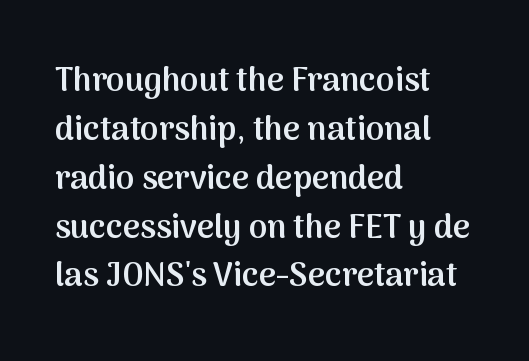
Does the copy run flush right? No — it runs flush left. Think of a printed novel: that variable character pitch is what you see here. A typesetter would mark this as roman, not italic. Students, note that the glyphs here touch the page at normal intervals. A fair bit of extra ink — the face is semibold, not bold. The passage shown is not underscored anywhere.
